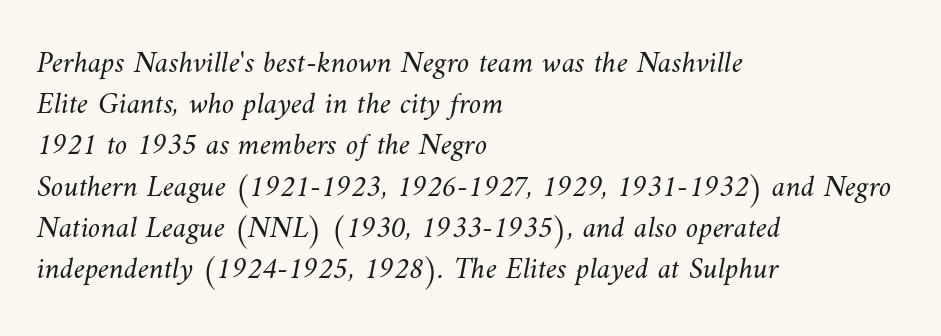
Q: Is the text bold? A: No.
Q: Is the text underlined? A: No.
Q: How is the paragraph aligned? A: Left-aligned.
Q: Is the spacing between letters normal or unusually wide? A: Normal.
Q: Is the spacing between lines tight, normal or loose? A: Normal.
Q: Width (condensed, normal, or wide)? A: Normal.
Q: Stroke contrast? A: Medium.
Q: x-height? A: Small.
Q: Monospaced? A: No.
